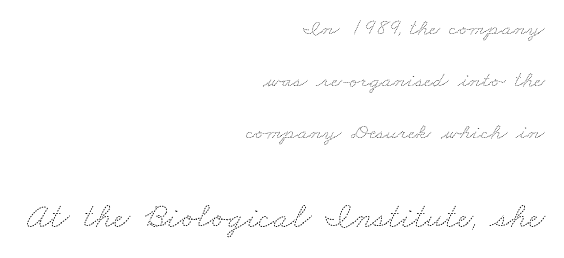
The image shows 35 px thin, wide type; set right-aligned, loose line spacing (2.26x), normal letter spacing, not underlined; the second (bottom) block is 1.52x larger; medium stroke contrast and a small x-height.
